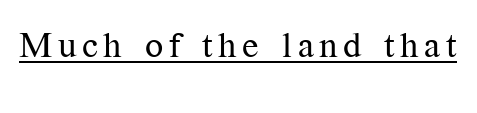
The image shows 36 px regular-weight serif type, upright; set underlined; medium stroke contrast and a medium x-height.
